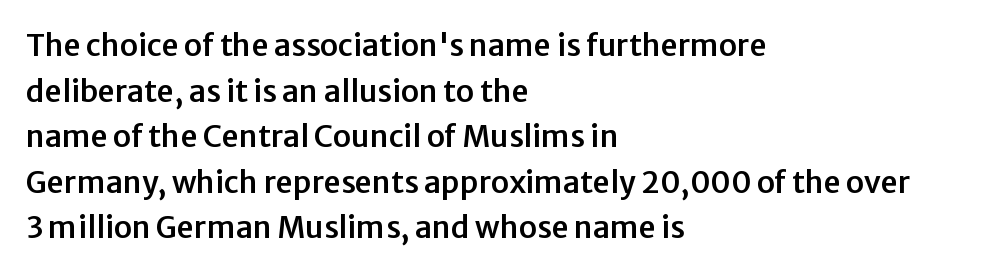
{"serif": "no", "italic": "no", "width": "normal", "stroke_contrast": "low", "x_height": "medium", "monospaced": "no", "underline": "no", "align": "left", "line_spacing": "normal", "line_spacing_ratio": 1.52, "letter_spacing": "normal", "letter_spacing_em": 0.0, "glyph_px": 30}
